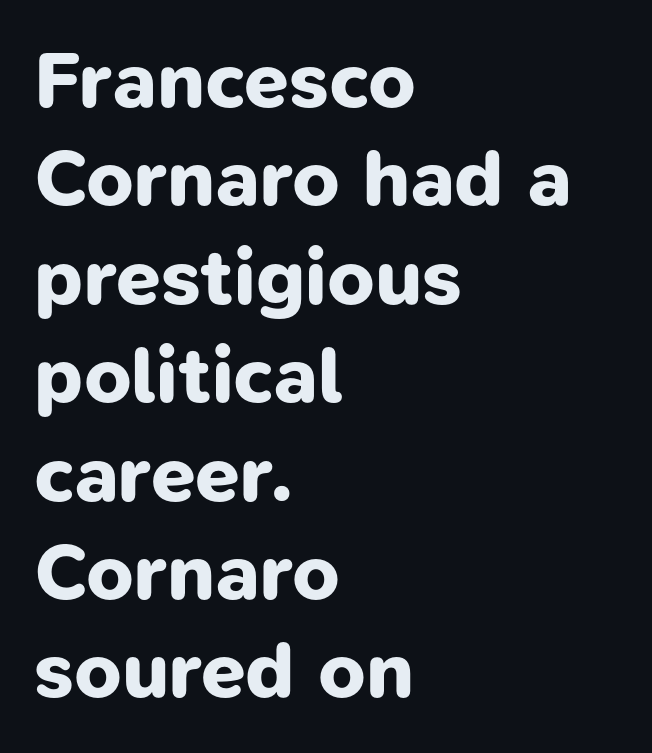
The passage shown has conventional tracking throughout. Every row of glyphs begins at an identical x-position on the left. Nothing sits at the stroke ends, so this counts as sans-serif. The words here are not underlined. Character widths vary here, with narrow letters taking less room than wide ones. Notice how thick the strokes are: this is what a full bold looks like.
